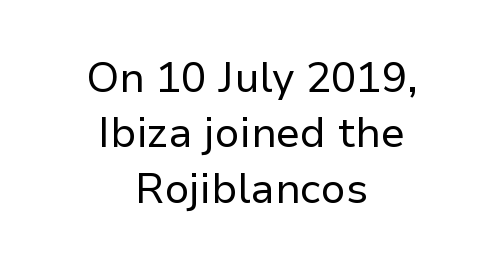
Q: Is the text bold? A: No.
Q: Is the text italic (slanted)? A: No, it is upright.
Q: Is the typeface a serif or a sans-serif typeface? A: Sans-serif.
Q: Is the text underlined? A: No.
Q: How is the paragraph aligned? A: Centered.
Q: Is the spacing between letters normal or unusually wide? A: Normal.
Q: Is the spacing between lines tight, normal or loose? A: Normal.
Q: Width (condensed, normal, or wide)? A: Normal.
Q: Stroke contrast? A: Low.
Q: x-height? A: Medium.
Q: Monospaced? A: No.
